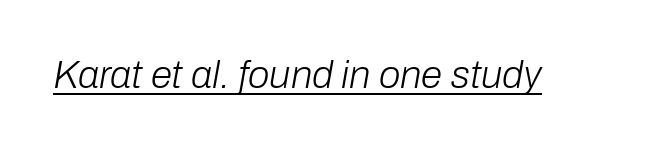
The image shows 39 px light type, italic (leaning right); set normal letter spacing, underlined; low stroke contrast and a medium x-height.
